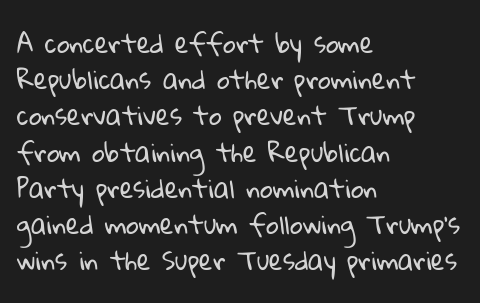
Q: Is the text bold? A: No.
Q: Is the text underlined? A: No.
Q: How is the paragraph aligned? A: Left-aligned.
Q: Is the spacing between letters normal or unusually wide? A: Normal.
Q: Is the spacing between lines tight, normal or loose? A: Normal.
